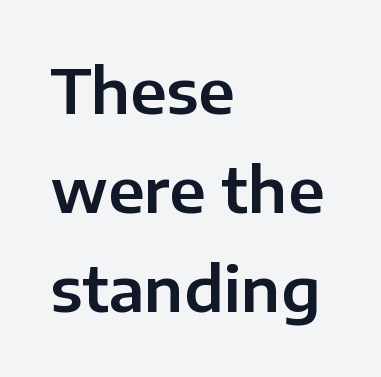
{"serif": "no", "italic": "no", "width": "normal", "stroke_contrast": "low", "x_height": "medium", "monospaced": "no", "underline": "no", "align": "left", "line_spacing": "normal", "line_spacing_ratio": 1.6, "letter_spacing": "normal", "letter_spacing_em": 0.0, "glyph_px": 62}
